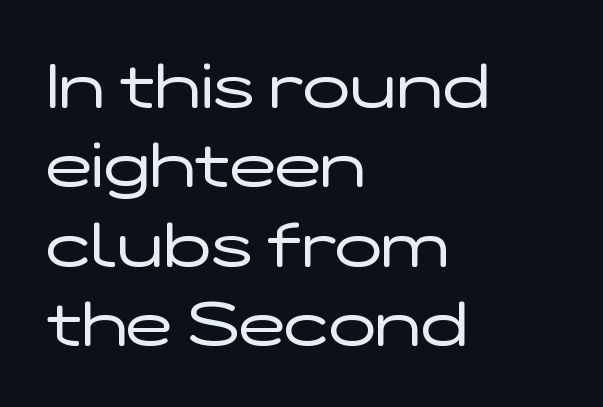
The image shows 62 px regular-weight, wide sans-serif type, upright; set left-aligned, normal line spacing (1.28x), normal letter spacing, not underlined; low stroke contrast and a medium x-height.
